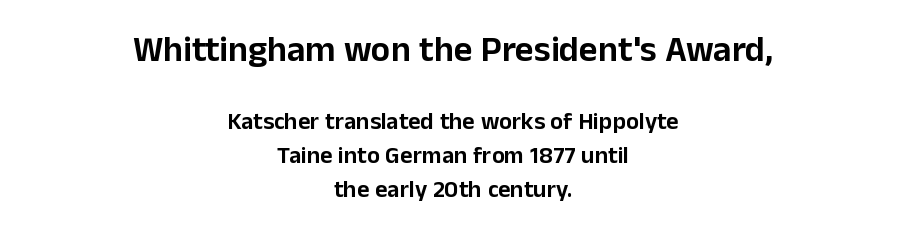
The image shows 36 px sans-serif type, upright; set centered, normal line spacing (1.42x), normal letter spacing, not underlined; the first (top) block is 1.5x larger; low stroke contrast and a medium x-height.
